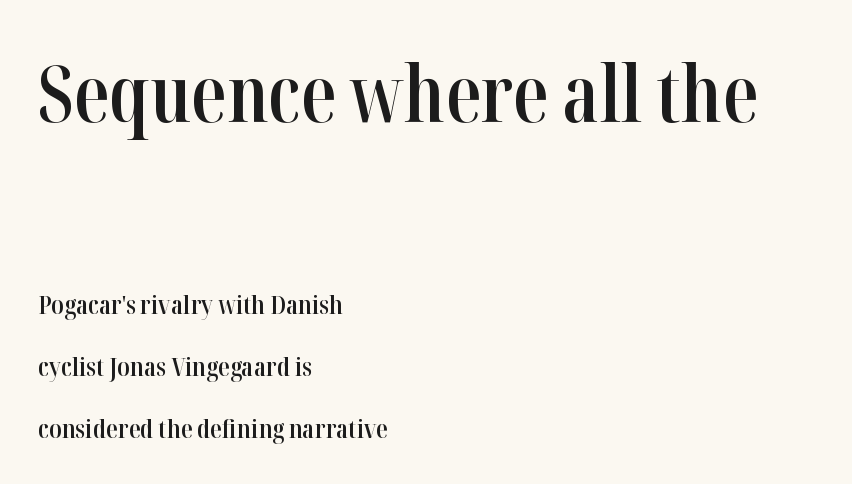
Q: Is the text bold? A: Semi-bold.
Q: Is the text italic (slanted)? A: No, it is upright.
Q: Is the typeface a serif or a sans-serif typeface? A: Serif.
Q: Is the text underlined? A: No.
Q: How is the paragraph aligned? A: Left-aligned.
Q: Is the spacing between letters normal or unusually wide? A: Normal.
Q: Is the spacing between lines tight, normal or loose? A: Loose.
Q: Which block of text is set in a larger size, the first (top) or the second (bottom)? A: The first (top) one.
Q: Width (condensed, normal, or wide)? A: Condensed.
Q: Stroke contrast? A: High.
Q: x-height? A: Medium.
Q: Monospaced? A: No.
